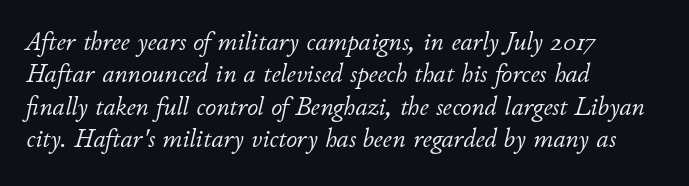
{"italic": "yes", "lean": "right", "slant_degrees": 11, "bold": "no", "underline": "no", "align": "left", "line_spacing_ratio": 1.2, "letter_spacing": "normal", "letter_spacing_em": 0.0, "glyph_px": 27}
